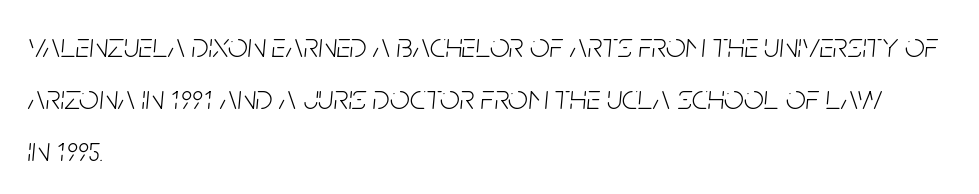
The image shows 35 px light, condensed type, italic (leaning right); set left-aligned, normal line spacing (1.48x), normal letter spacing, not underlined; low stroke contrast and a large x-height.
